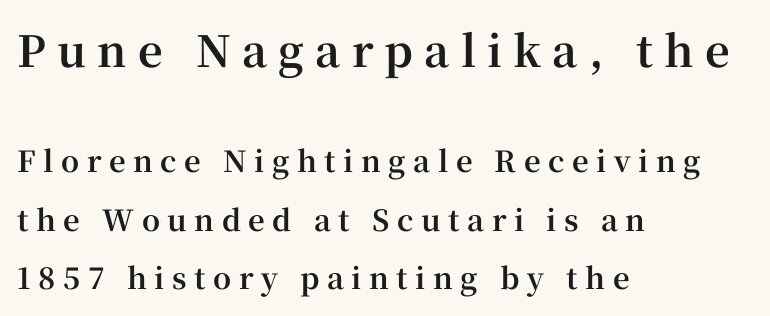
The image shows 43 px bold serif type, upright; set left-aligned, loose line spacing (2.02x), unusually wide letter spacing (+0.26 em), not underlined; the first (top) block is 1.48x larger; high stroke contrast and a medium x-height.
